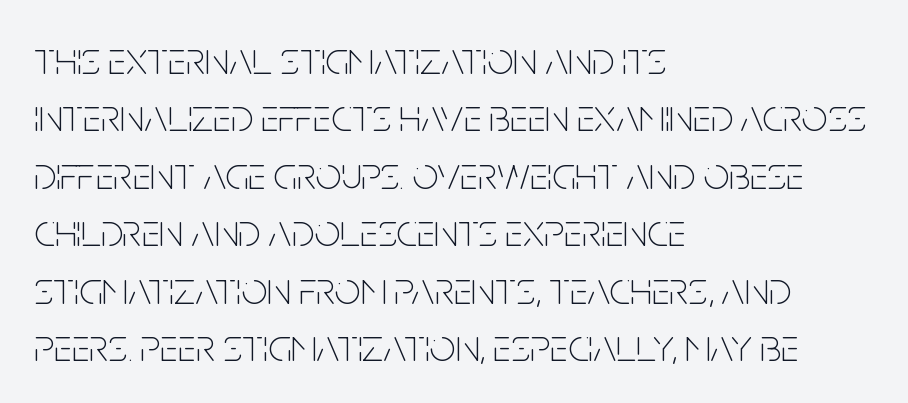
Q: Is the text bold? A: No.
Q: Is the text italic (slanted)? A: No, it is upright.
Q: Is the typeface a serif or a sans-serif typeface? A: Sans-serif.
Q: Is the text underlined? A: No.
Q: How is the paragraph aligned? A: Left-aligned.
Q: Is the spacing between letters normal or unusually wide? A: Normal.
Q: Is the spacing between lines tight, normal or loose? A: Normal.
Q: Width (condensed, normal, or wide)? A: Condensed.
Q: Stroke contrast? A: Low.
Q: x-height? A: Large.
Q: Monospaced? A: No.
